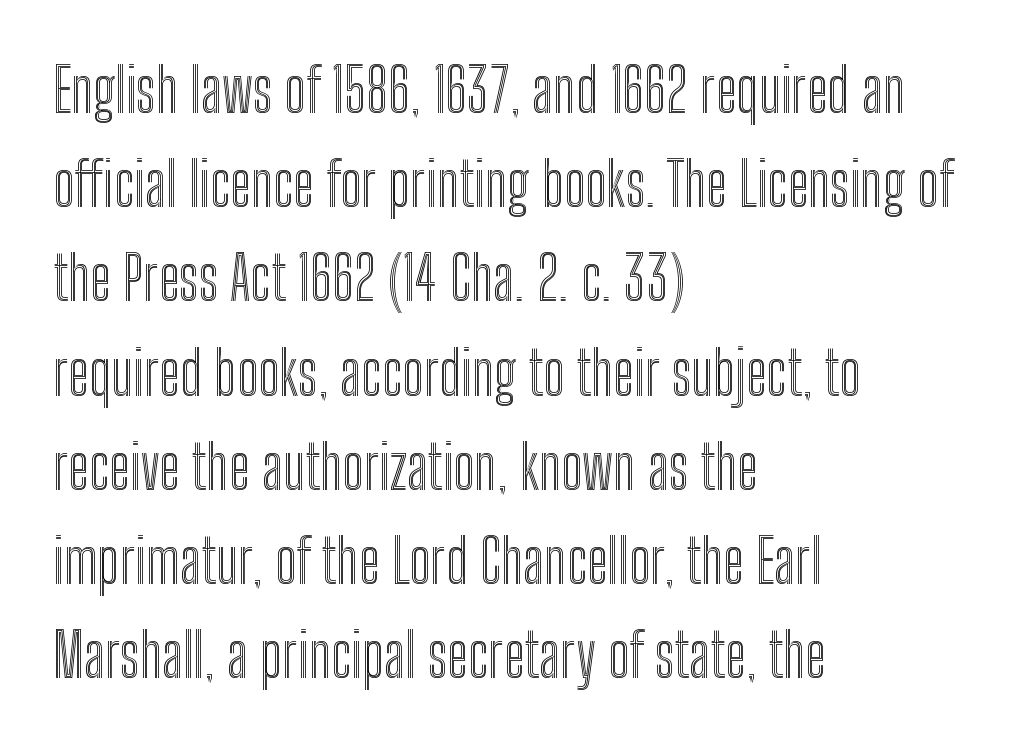
{"italic": "no", "width": "condensed", "x_height": "medium", "monospaced": "no", "underline": "no", "align": "left", "line_spacing": "normal", "line_spacing_ratio": 1.57, "letter_spacing": "normal", "letter_spacing_em": 0.0, "glyph_px": 60}
